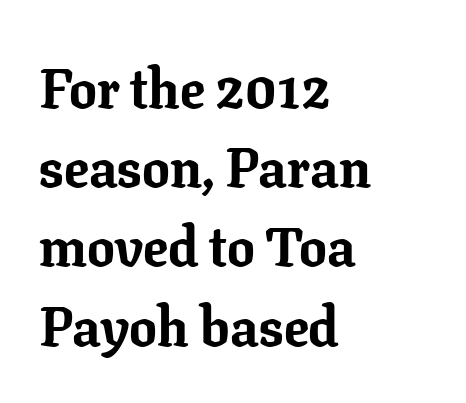
Q: Is the text bold? A: Yes.
Q: Is the text italic (slanted)? A: No, it is upright.
Q: Is the typeface a serif or a sans-serif typeface? A: Serif.
Q: Is the text underlined? A: No.
Q: How is the paragraph aligned? A: Left-aligned.
Q: Is the spacing between letters normal or unusually wide? A: Normal.
Q: Is the spacing between lines tight, normal or loose? A: Normal.
Q: Width (condensed, normal, or wide)? A: Normal.
Q: Stroke contrast? A: Low.
Q: x-height? A: Medium.
Q: Monospaced? A: No.
